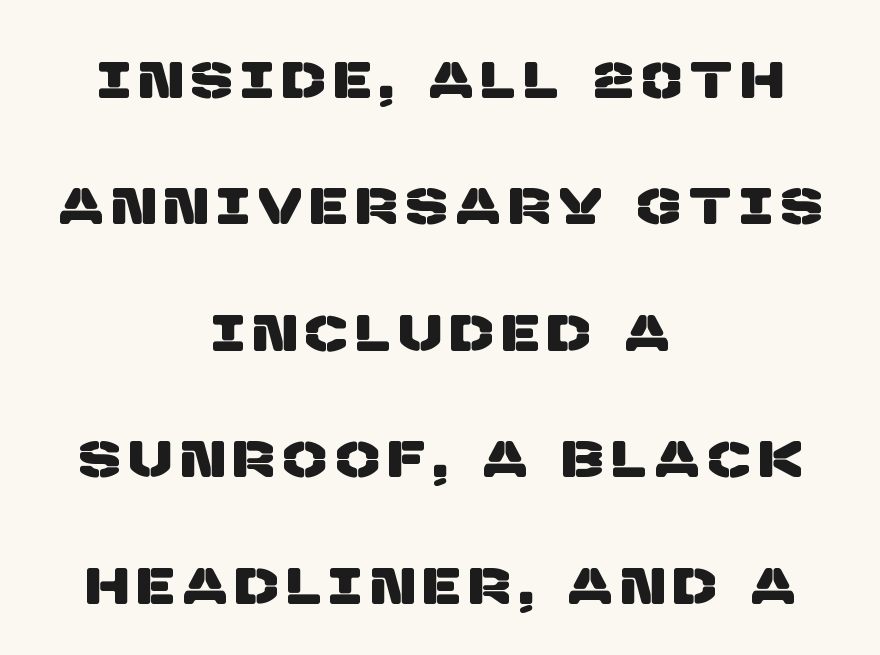
Q: Is the typeface a serif or a sans-serif typeface? A: Sans-serif.
Q: Is the text underlined? A: No.
Q: How is the paragraph aligned? A: Centered.
Q: Is the spacing between lines tight, normal or loose? A: Loose.
Q: Width (condensed, normal, or wide)? A: Normal.
Q: Stroke contrast? A: Low.
Q: x-height? A: Large.
Q: Monospaced? A: No.
